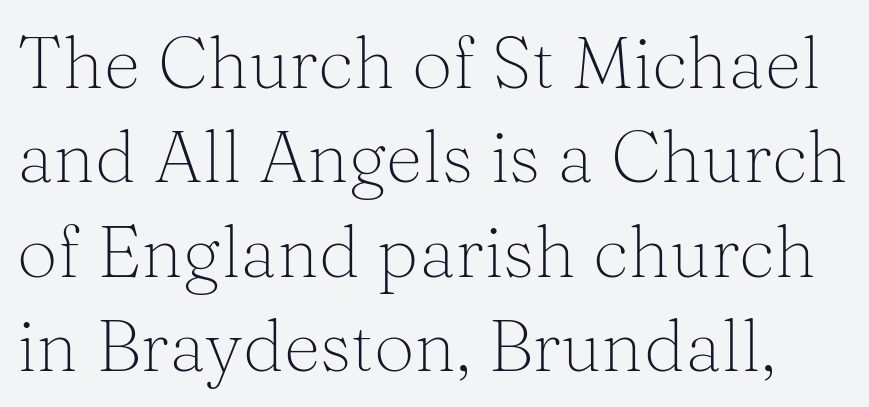
The image shows 72 px light serif type, upright; set normal line spacing (1.31x), normal letter spacing, not underlined; medium stroke contrast and a medium x-height.
